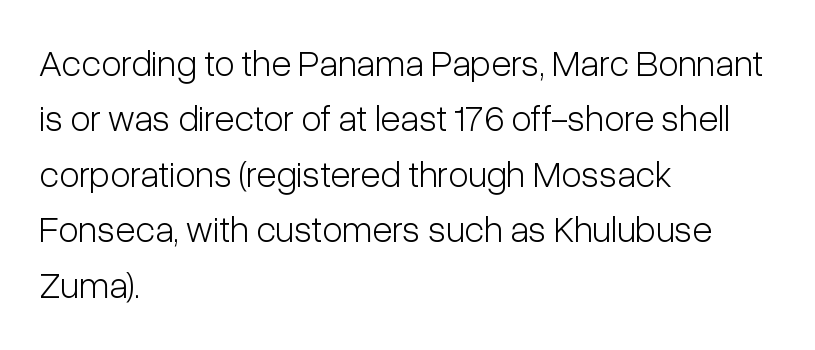
The image shows 37 px light, condensed sans-serif type, upright; set left-aligned, normal line spacing (1.5x), normal letter spacing, not underlined; low stroke contrast and a medium x-height.
